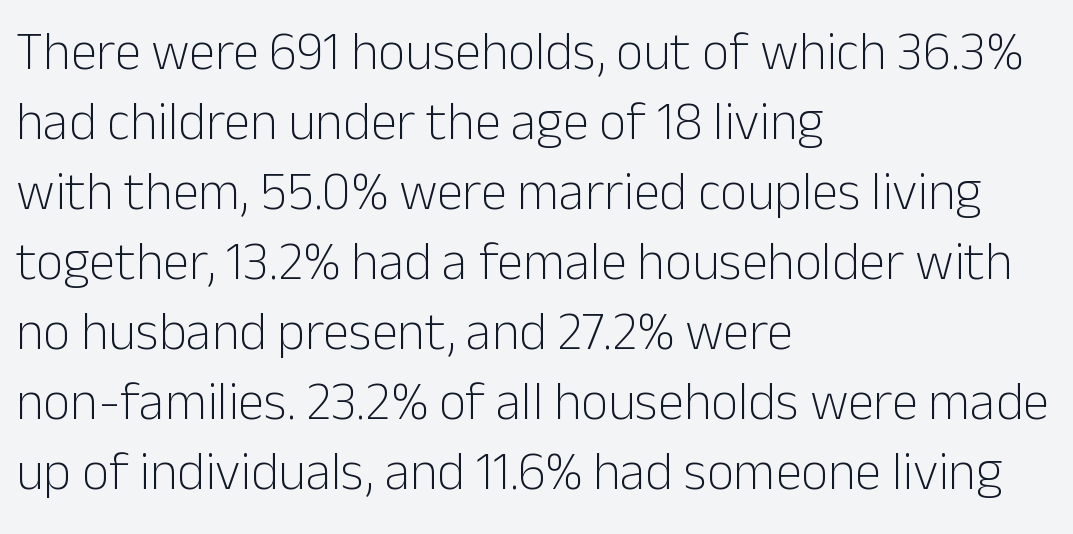
Does the copy run flush right? No — it runs flush left. Classification — sans serif. The typeface has the unassuming heft of standard copy or less. Plain, unruled lines of type.
